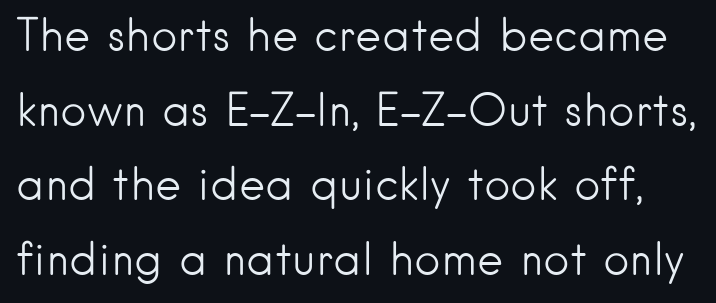
Q: Is the text bold? A: No.
Q: Is the text italic (slanted)? A: No, it is upright.
Q: Is the typeface a serif or a sans-serif typeface? A: Sans-serif.
Q: Is the text underlined? A: No.
Q: Is the spacing between letters normal or unusually wide? A: Normal.
Q: Is the spacing between lines tight, normal or loose? A: Normal.
Q: Width (condensed, normal, or wide)? A: Normal.
Q: Stroke contrast? A: Low.
Q: x-height? A: Small.
Q: Monospaced? A: No.
